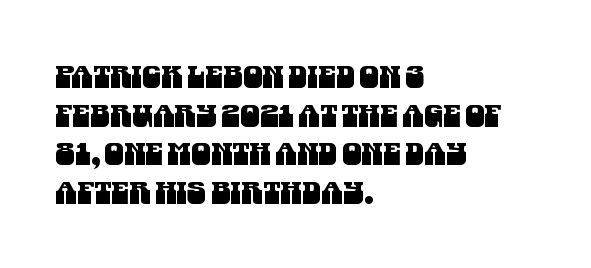
{"serif": "no", "width": "condensed", "stroke_contrast": "medium", "x_height": "large", "monospaced": "no", "underline": "no", "align": "left", "line_spacing": "normal", "line_spacing_ratio": 1.25, "letter_spacing": "normal", "letter_spacing_em": 0.0, "glyph_px": 31}
